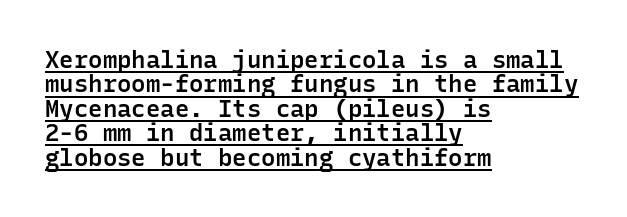
The image shows 24 px text type, upright; set left-aligned, tight line spacing (1.02x), normal letter spacing, underlined.
